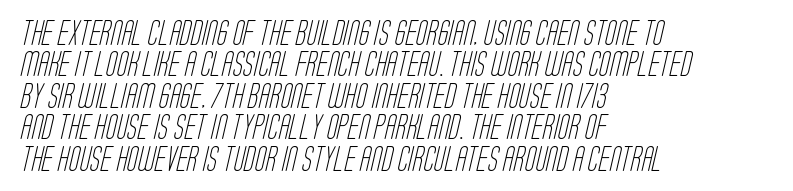
The image shows 25 px text type; set left-aligned, normal line spacing (1.26x), normal letter spacing, not underlined.
